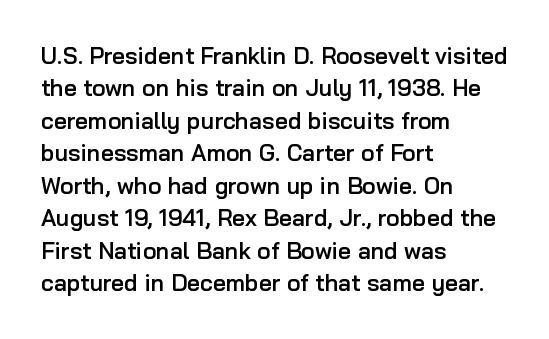
Q: Is the text bold? A: Semi-bold.
Q: Is the text italic (slanted)? A: No, it is upright.
Q: Is the text underlined? A: No.
Q: How is the paragraph aligned? A: Left-aligned.
Q: Is the spacing between letters normal or unusually wide? A: Normal.
Q: Is the spacing between lines tight, normal or loose? A: Normal.
